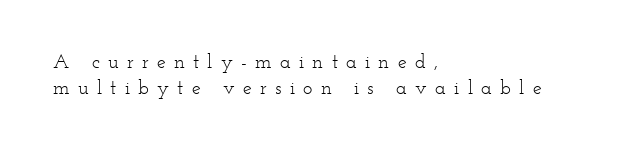
Q: Is the text bold? A: No.
Q: Is the text italic (slanted)? A: No, it is upright.
Q: Is the text underlined? A: No.
Q: How is the paragraph aligned? A: Left-aligned.
Q: Is the spacing between letters normal or unusually wide? A: Unusually wide.
Q: Is the spacing between lines tight, normal or loose? A: Normal.
